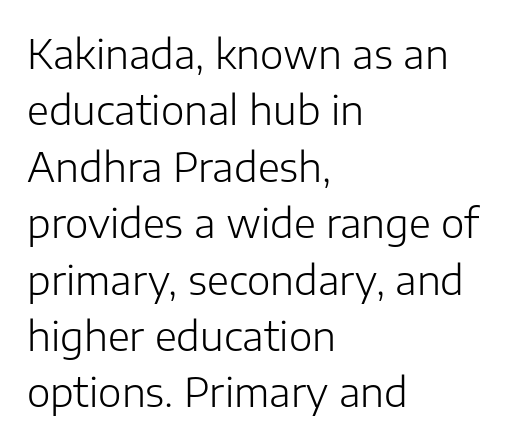
Q: Is the text bold? A: No.
Q: Is the text italic (slanted)? A: No, it is upright.
Q: Is the typeface a serif or a sans-serif typeface? A: Sans-serif.
Q: Is the text underlined? A: No.
Q: How is the paragraph aligned? A: Left-aligned.
Q: Is the spacing between letters normal or unusually wide? A: Normal.
Q: Is the spacing between lines tight, normal or loose? A: Normal.
Q: Width (condensed, normal, or wide)? A: Normal.
Q: Stroke contrast? A: Low.
Q: x-height? A: Medium.
Q: Monospaced? A: No.
